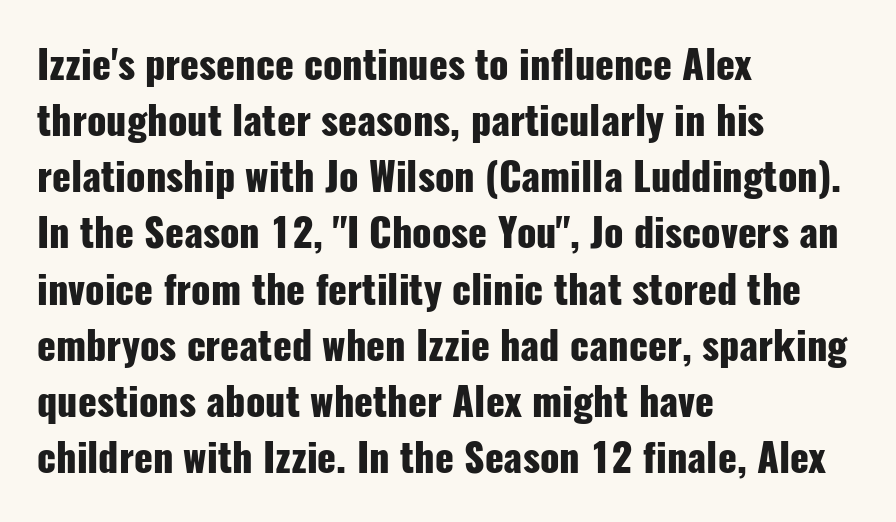
{"serif": "no", "italic": "no", "bold": "yes", "weight": "heavy", "width": "condensed", "stroke_contrast": "low", "x_height": "medium", "monospaced": "no", "underline": "no", "align": "left", "line_spacing": "normal", "line_spacing_ratio": 1.44, "letter_spacing": "normal", "letter_spacing_em": 0.0, "glyph_px": 39}
